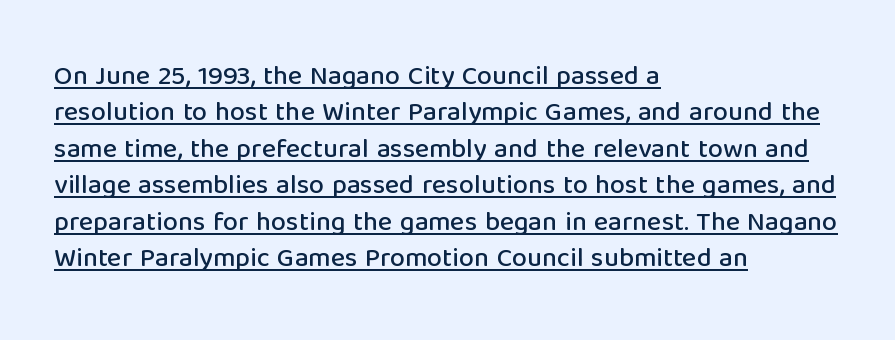
The image shows 27 px text type, upright; set left-aligned, normal line spacing (1.35x), normal letter spacing, underlined.
